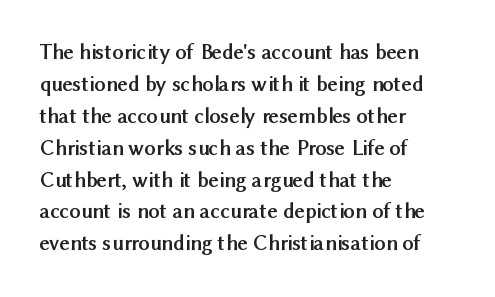
Q: Is the text bold? A: Yes.
Q: Is the text italic (slanted)? A: No, it is upright.
Q: Is the text underlined? A: No.
Q: How is the paragraph aligned? A: Left-aligned.
Q: Is the spacing between letters normal or unusually wide? A: Normal.
Q: Is the spacing between lines tight, normal or loose? A: Normal.
